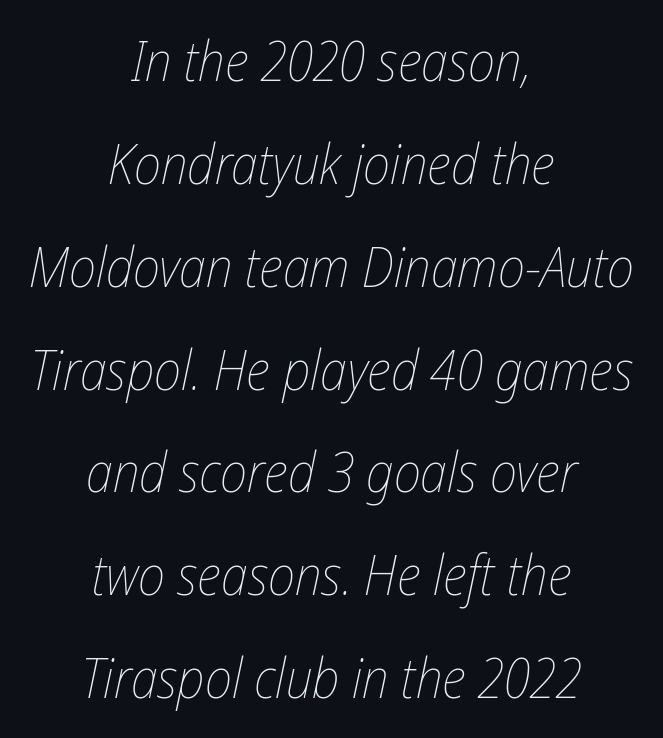
The image shows 55 px thin, condensed type, italic (leaning right); set centered, line spacing 1.87x, normal letter spacing, not underlined; low stroke contrast and a medium x-height.
